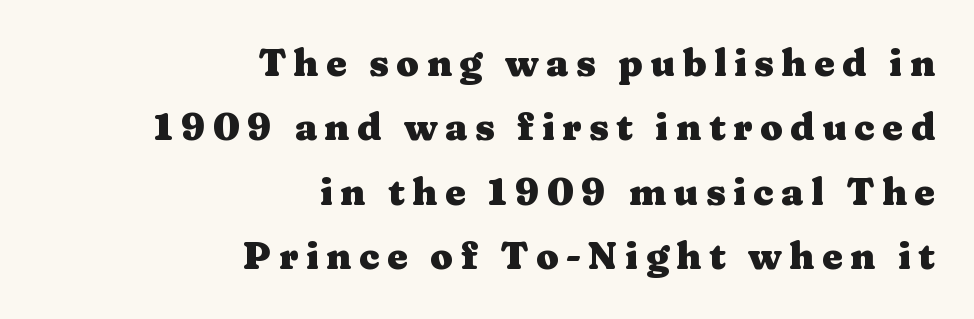
Every character sits straight up, as roman type does. These words are printed bold, with thick strokes throughout. This sample uses a serif face. You could not count columns in this text — the font is proportionally spaced. The type is letterspaced generously, with wide tracking.
